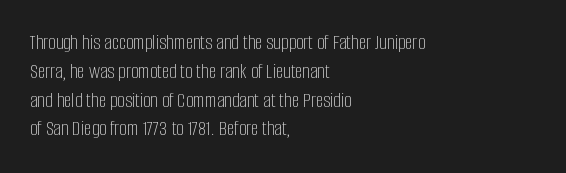
The image shows 21 px text type, upright; set left-aligned, normal line spacing (1.37x), normal letter spacing, not underlined.
